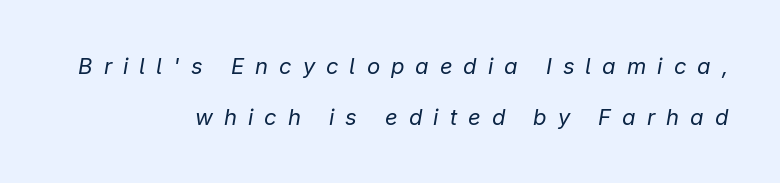
In terms of leading, this rendering errs on the spacious side. A bare baseline throughout the passage. Characters are canted at an angle relative to the baseline's perpendicular. The ragged edge is on the left, which tells us the setting is flush right.
